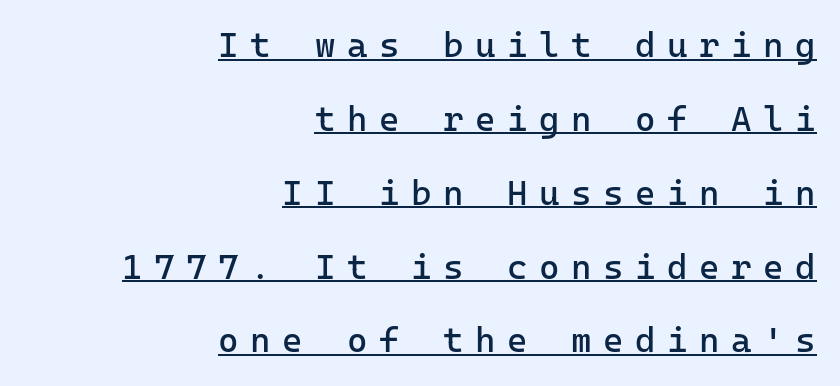
Q: Is the text bold? A: No.
Q: Is the text italic (slanted)? A: No, it is upright.
Q: Is the typeface a serif or a sans-serif typeface? A: Sans-serif.
Q: Is the text underlined? A: Yes.
Q: How is the paragraph aligned? A: Right-aligned.
Q: Is the spacing between letters normal or unusually wide? A: Unusually wide.
Q: Is the spacing between lines tight, normal or loose? A: Loose.
Q: Width (condensed, normal, or wide)? A: Normal.
Q: Stroke contrast? A: Low.
Q: x-height? A: Medium.
Q: Monospaced? A: Yes.
